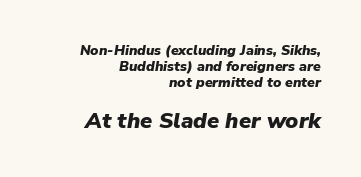
{"italic": "yes", "lean": "right", "slant_degrees": 9, "bold": "yes", "underline": "no", "align": "right", "line_spacing": "tight", "line_spacing_ratio": 1.14, "letter_spacing": "normal", "letter_spacing_em": 0.0, "larger_block": "second", "size_ratio": 1.57, "glyph_px": 22}
